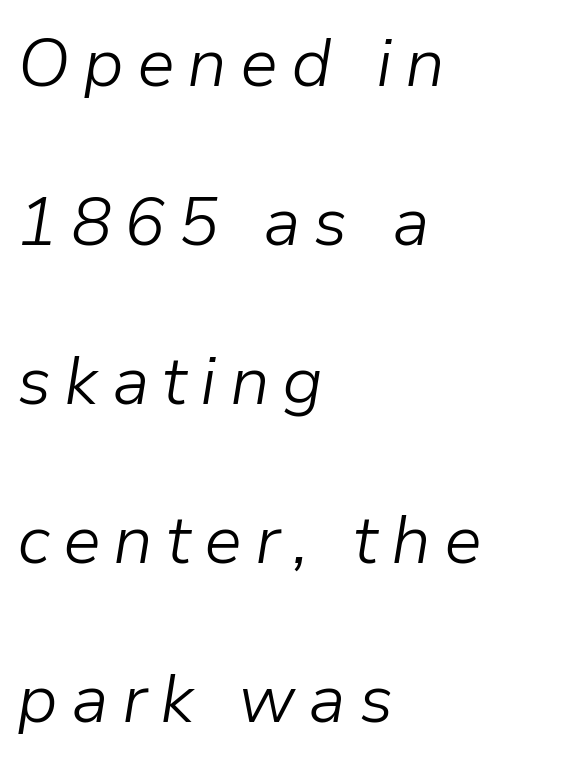
{"italic": "yes", "lean": "right", "slant_degrees": 9, "bold": "no", "weight": "light", "width": "normal", "stroke_contrast": "low", "x_height": "medium", "monospaced": "no", "underline": "no", "align": "left", "line_spacing": "loose", "line_spacing_ratio": 2.34, "glyph_px": 68}
